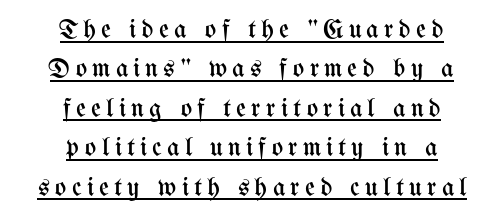
The image shows 27 px text type, upright; set centered, normal line spacing (1.46x), underlined.
